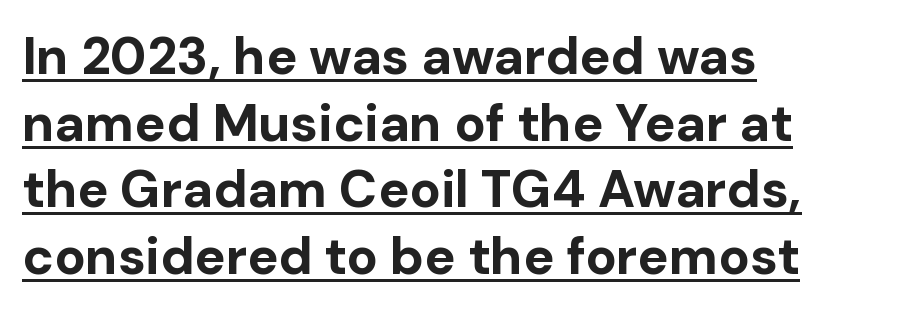
Unlike a traditional serif, this face leaves its strokes unadorned. Strokes here are thick enough to call this a true bold. The string is rendered with underlining switched on. Each new line begins a customary step beneath the previous one. The letters advance in unequal steps, a hallmark of proportional type.
